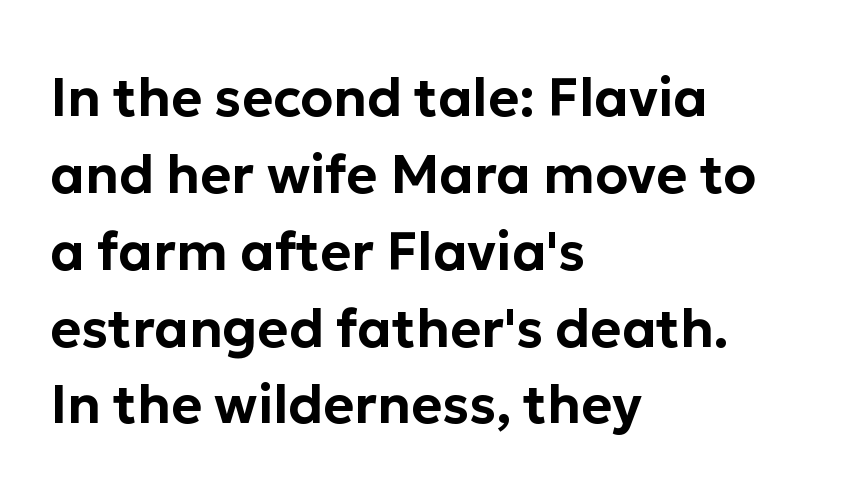
{"serif": "no", "italic": "no", "width": "normal", "stroke_contrast": "low", "x_height": "medium", "monospaced": "no", "underline": "no", "align": "left", "line_spacing": "normal", "line_spacing_ratio": 1.45, "letter_spacing": "normal", "letter_spacing_em": 0.0, "glyph_px": 53}
